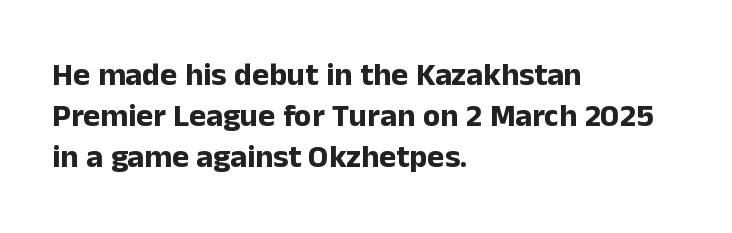
Q: Is the text bold? A: Yes.
Q: Is the text italic (slanted)? A: No, it is upright.
Q: Is the typeface a serif or a sans-serif typeface? A: Sans-serif.
Q: Is the text underlined? A: No.
Q: How is the paragraph aligned? A: Left-aligned.
Q: Is the spacing between letters normal or unusually wide? A: Normal.
Q: Is the spacing between lines tight, normal or loose? A: Normal.
Q: Width (condensed, normal, or wide)? A: Normal.
Q: Stroke contrast? A: Low.
Q: x-height? A: Medium.
Q: Monospaced? A: No.
